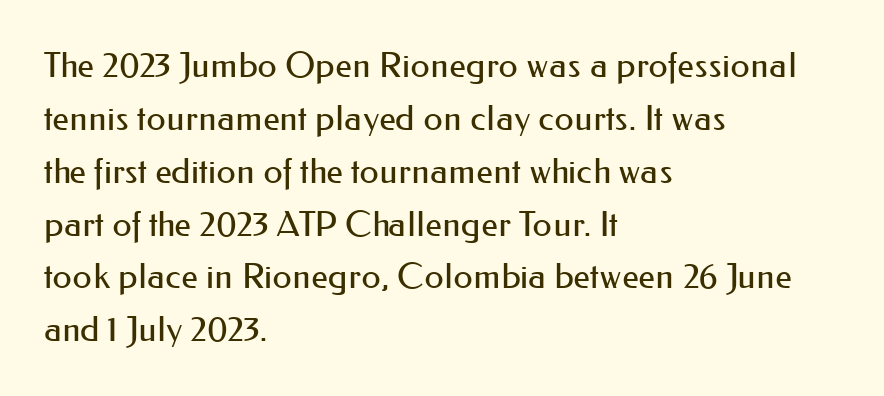
This reads as an unemphasized weight, regular at the heaviest. Plain, unruled lines of type. Does the leading feel generous? No, just average. Varying glyph widths throughout — classic text-font behaviour. The paragraph has a hard left edge and a soft right edge. Between one letter and the next there's only the usual sliver of space.
